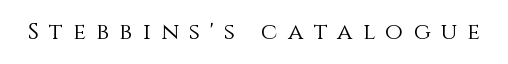
The image shows 23 px text type, upright; set unusually wide letter spacing (+0.45 em), not underlined.
